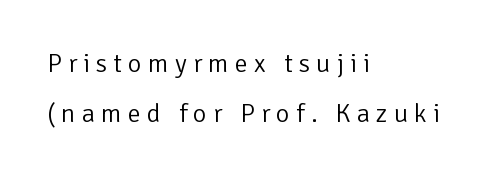
{"italic": "no", "bold": "no", "underline": "no", "align": "left", "line_spacing": "loose", "line_spacing_ratio": 1.94, "letter_spacing": "wide", "letter_spacing_em": 0.24, "glyph_px": 26}
